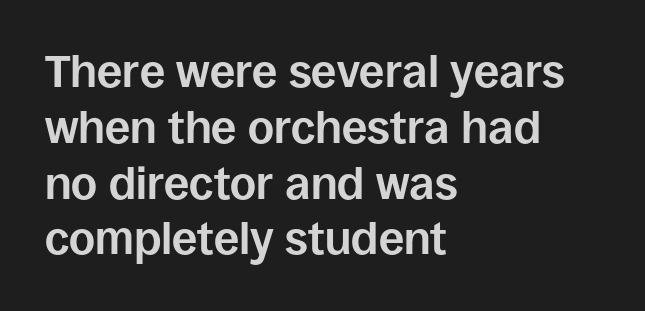
The image shows 45 px bold sans-serif type, upright; set left-aligned, line spacing 1.24x, normal letter spacing, not underlined; low stroke contrast and a large x-height.
